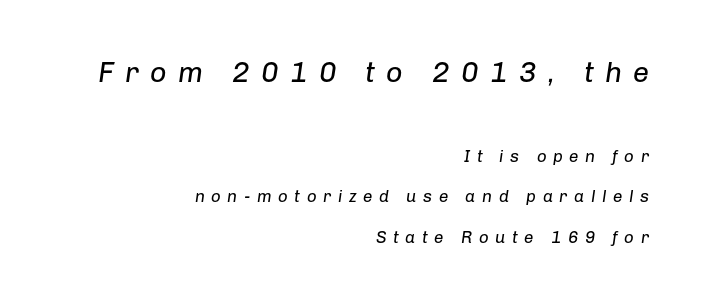
Q: Is the text bold? A: No.
Q: Is the text italic (slanted)? A: Yes, it leans right by about 8 degrees.
Q: Is the text underlined? A: No.
Q: How is the paragraph aligned? A: Right-aligned.
Q: Is the spacing between letters normal or unusually wide? A: Unusually wide.
Q: Is the spacing between lines tight, normal or loose? A: Loose.
Q: Which block of text is set in a larger size, the first (top) or the second (bottom)? A: The first (top) one.
Q: Width (condensed, normal, or wide)? A: Normal.
Q: Stroke contrast? A: Low.
Q: x-height? A: Medium.
Q: Monospaced? A: No.
